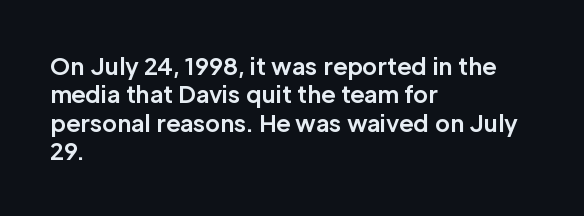
Plain, unruled lines of type. Heft: maximum for text — a bold. The tracking reads as untouched default to a designer's eye. Nope, not italic — everything's standing straight.
